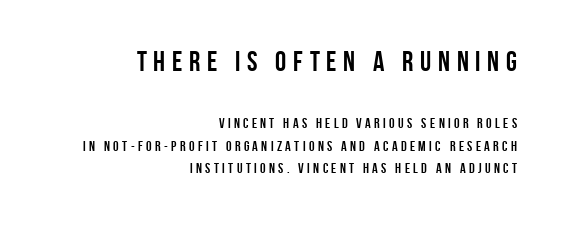
The passage shown is typeset with a sans-serif family. Horizontal bands of white between lines are of average thickness. Between these two stacked blocks, the higher one wins on size. The area under the type is left untouched. The typesetter chose a ragged-left arrangement here.
